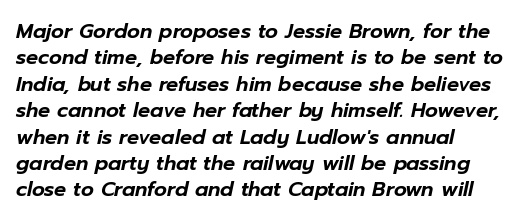
Caption: standard tracking, unaltered. The block of text has a typical density, with ordinary space between rows. A typesetter would mark this as italic. Reading down the block, your eye returns to a fixed left position each line. Descenders hang freely into open space.
